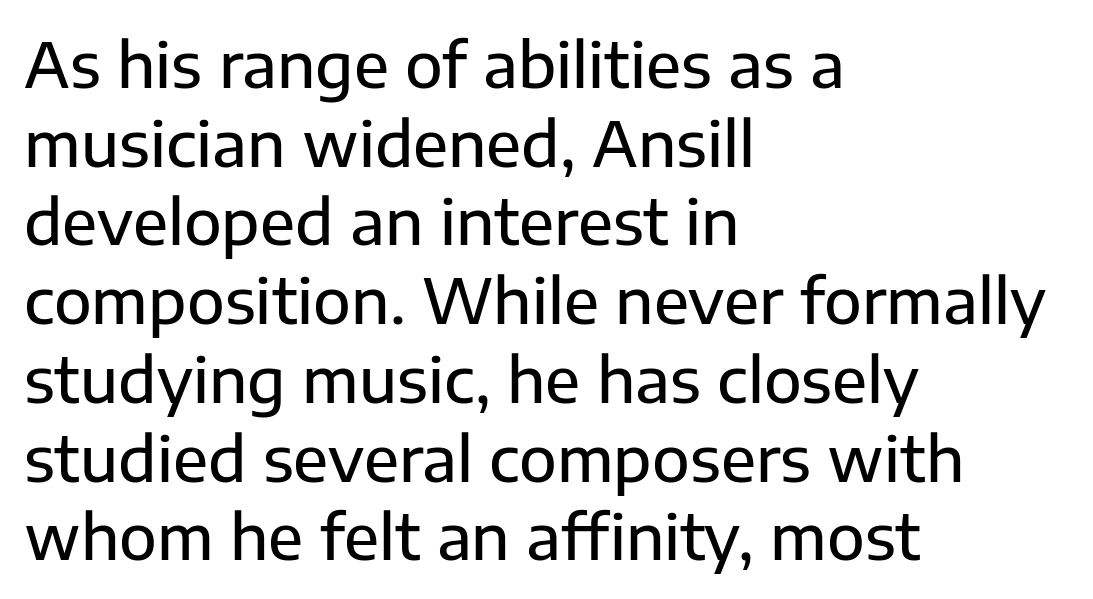
Q: Is the text italic (slanted)? A: No, it is upright.
Q: Is the typeface a serif or a sans-serif typeface? A: Sans-serif.
Q: Is the text underlined? A: No.
Q: How is the paragraph aligned? A: Left-aligned.
Q: Is the spacing between letters normal or unusually wide? A: Normal.
Q: Is the spacing between lines tight, normal or loose? A: Normal.
Q: Width (condensed, normal, or wide)? A: Normal.
Q: Stroke contrast? A: Low.
Q: x-height? A: Medium.
Q: Monospaced? A: No.
